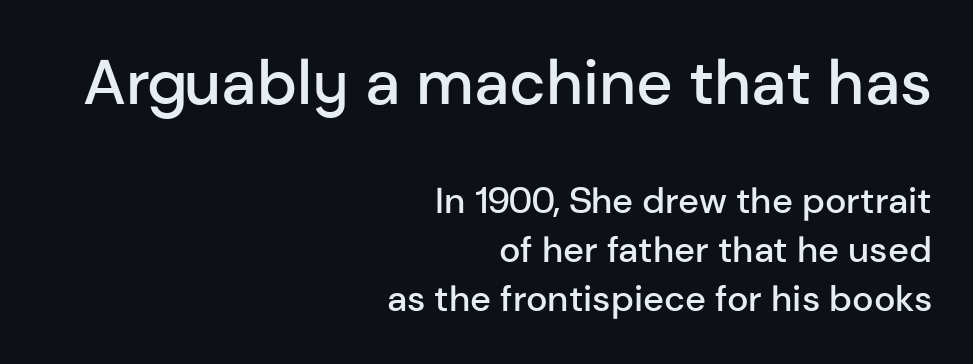
{"serif": "no", "italic": "no", "bold": "semi", "weight": "semibold", "width": "normal", "stroke_contrast": "low", "x_height": "medium", "monospaced": "no", "underline": "no", "align": "right", "line_spacing": "normal", "line_spacing_ratio": 1.36, "letter_spacing": "normal", "letter_spacing_em": 0.0, "larger_block": "first", "size_ratio": 1.75, "glyph_px": 63}
